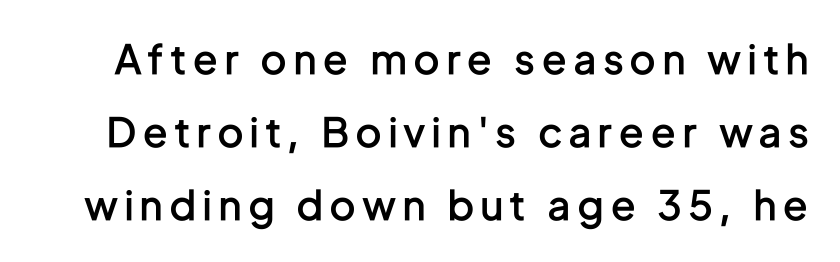
The image shows 40 px semibold, condensed sans-serif type, upright; set line spacing 1.83x, not underlined; low stroke contrast and a medium x-height.
